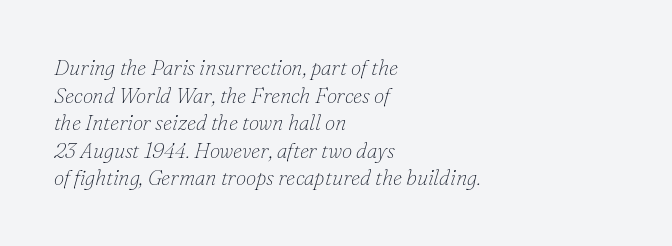
The image shows 21 px text type, italic (leaning right); set left-aligned, normal line spacing (1.31x), normal letter spacing, not underlined.
